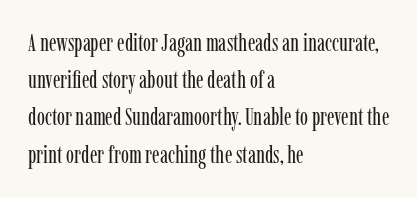
Q: Is the text bold? A: No.
Q: Is the text italic (slanted)? A: No, it is upright.
Q: Is the text underlined? A: No.
Q: How is the paragraph aligned? A: Left-aligned.
Q: Is the spacing between letters normal or unusually wide? A: Normal.
Q: Is the spacing between lines tight, normal or loose? A: Normal.
